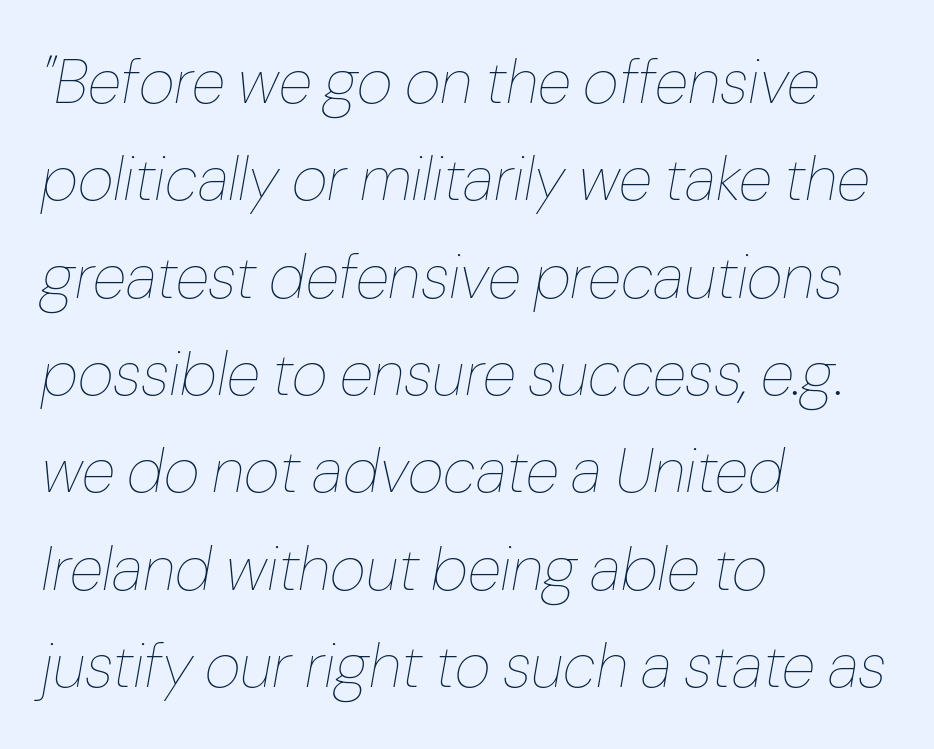
Q: Is the text bold? A: No.
Q: Is the text italic (slanted)? A: Yes, it leans right by about 10 degrees.
Q: Is the text underlined? A: No.
Q: How is the paragraph aligned? A: Left-aligned.
Q: Is the spacing between letters normal or unusually wide? A: Normal.
Q: Is the spacing between lines tight, normal or loose? A: Normal.
Q: Width (condensed, normal, or wide)? A: Normal.
Q: Stroke contrast? A: Low.
Q: x-height? A: Medium.
Q: Monospaced? A: No.
